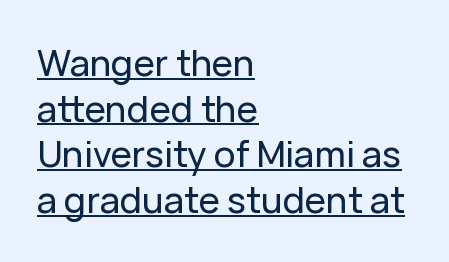
Q: Is the text italic (slanted)? A: No, it is upright.
Q: Is the typeface a serif or a sans-serif typeface? A: Sans-serif.
Q: Is the text underlined? A: Yes.
Q: How is the paragraph aligned? A: Left-aligned.
Q: Is the spacing between letters normal or unusually wide? A: Normal.
Q: Is the spacing between lines tight, normal or loose? A: Normal.
Q: Width (condensed, normal, or wide)? A: Normal.
Q: Stroke contrast? A: Low.
Q: x-height? A: Medium.
Q: Monospaced? A: No.
